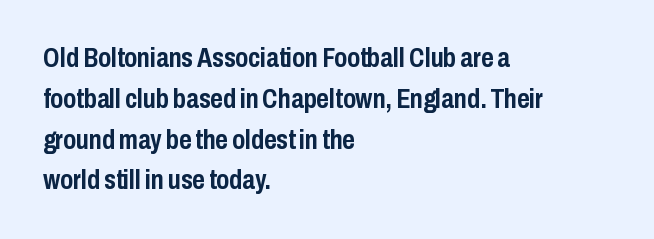
This is the regular roman posture of the typeface. Regarding leading, the lines here are spaced in the standard way. Heft: maximum for text — a bold. The specimen omits any rule beneath the text block's lines.
